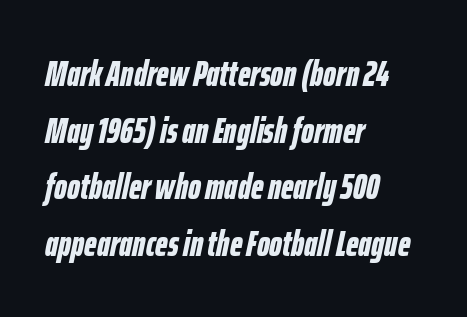
{"italic": "yes", "lean": "right", "slant_degrees": 12, "bold": "yes", "weight": "bold", "width": "condensed", "stroke_contrast": "low", "x_height": "medium", "monospaced": "no", "underline": "no", "align": "left", "line_spacing": "normal", "line_spacing_ratio": 1.57, "letter_spacing": "normal", "letter_spacing_em": 0.0, "glyph_px": 36}
